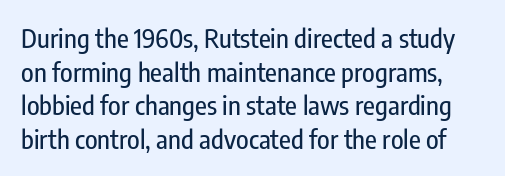
Q: Is the text italic (slanted)? A: No, it is upright.
Q: Is the text underlined? A: No.
Q: Is the spacing between letters normal or unusually wide? A: Normal.
Q: Is the spacing between lines tight, normal or loose? A: Normal.
